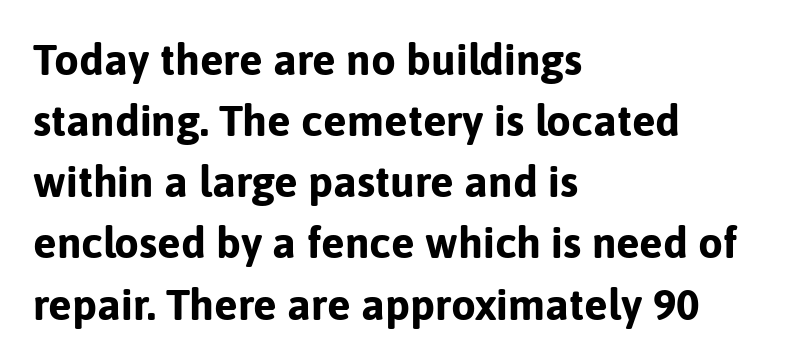
Serif or sans? Sans — the stroke terminals are bare. Chunky letters — that's bold for sure. This sample has the flowing, uneven cadence of proportional lettering. The type sits square on the baseline with zero lean. Every row of glyphs begins at an identical x-position on the left. Nothing unusual about the tracking: characters are spaced as the font intends.
